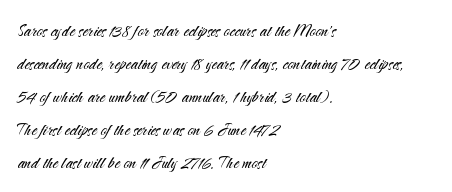
This rendering features lettering with no underline. Summary of weight: not heavy and not bold. The typesetter chose a ragged-right arrangement here. The vertical gap from one line to the next is medium.
